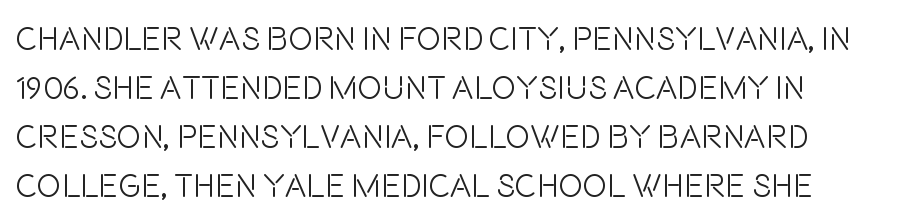
Q: Is the text bold? A: No.
Q: Is the text italic (slanted)? A: No, it is upright.
Q: Is the typeface a serif or a sans-serif typeface? A: Sans-serif.
Q: Is the text underlined? A: No.
Q: Is the spacing between letters normal or unusually wide? A: Normal.
Q: Is the spacing between lines tight, normal or loose? A: Normal.
Q: Width (condensed, normal, or wide)? A: Condensed.
Q: Stroke contrast? A: Low.
Q: x-height? A: Large.
Q: Monospaced? A: No.
